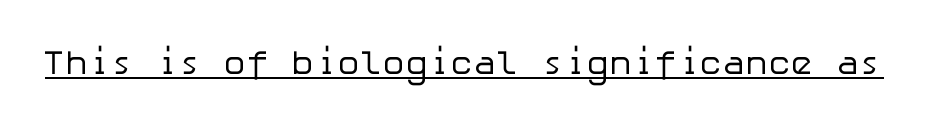
The characters display no serif detailing; their extremities are plain. If you drew a line through each stem, it would be perfectly vertical. Words appear dense and cohesive because spacing is normal. Ink coverage per letter is moderate at most. Decoration check: the copy is underlined.
